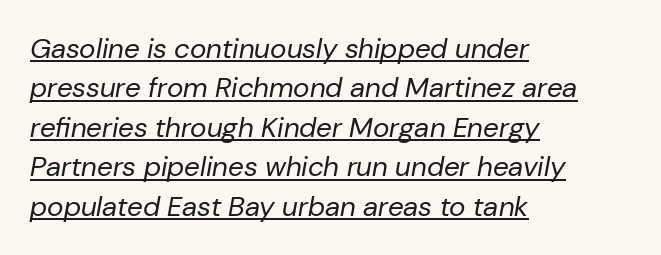
The image shows 28 px regular-weight type, italic (leaning right); set left-aligned, normal line spacing (1.41x), normal letter spacing, underlined; low stroke contrast and a medium x-height.
